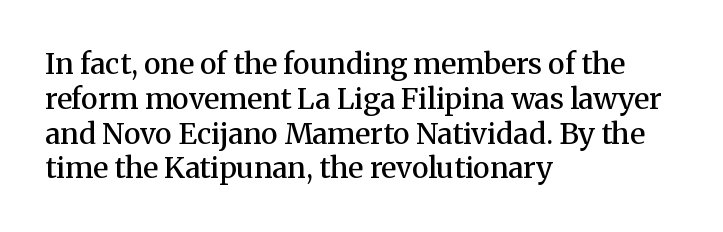
{"serif": "yes", "italic": "no", "bold": "semi", "weight": "semibold", "width": "normal", "stroke_contrast": "medium", "x_height": "medium", "monospaced": "no", "underline": "no", "align": "left", "line_spacing_ratio": 1.2, "letter_spacing": "normal", "letter_spacing_em": 0.0, "glyph_px": 29}
